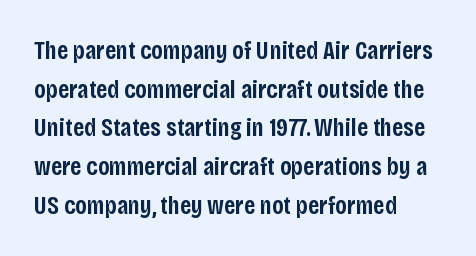
Q: Is the text bold? A: Semi-bold.
Q: Is the text italic (slanted)? A: No, it is upright.
Q: Is the text underlined? A: No.
Q: How is the paragraph aligned? A: Left-aligned.
Q: Is the spacing between letters normal or unusually wide? A: Normal.
Q: Is the spacing between lines tight, normal or loose? A: Normal.
